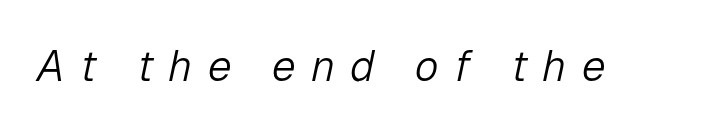
Q: Is the text bold? A: No.
Q: Is the text italic (slanted)? A: Yes, it leans right by about 12 degrees.
Q: Is the text underlined? A: No.
Q: Is the spacing between letters normal or unusually wide? A: Unusually wide.
Q: Width (condensed, normal, or wide)? A: Normal.
Q: Stroke contrast? A: Low.
Q: x-height? A: Medium.
Q: Monospaced? A: No.
